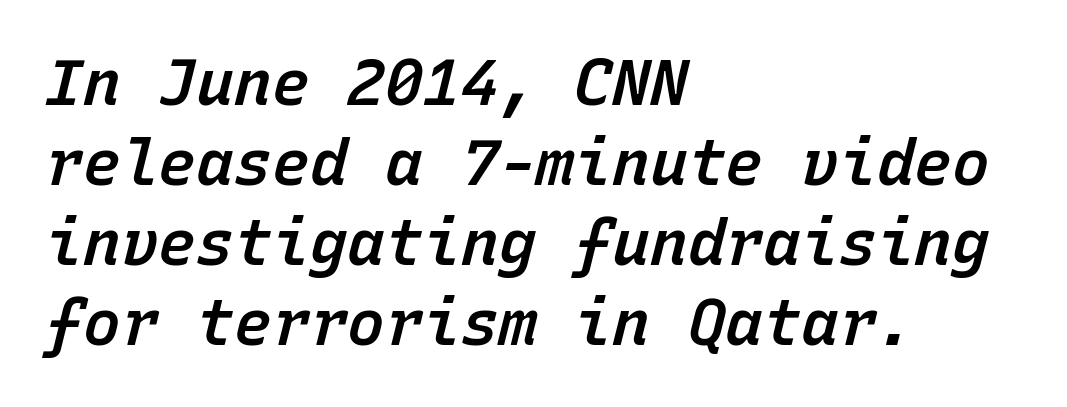
Q: Is the text bold? A: Semi-bold.
Q: Is the text italic (slanted)? A: Yes, it leans right by about 15 degrees.
Q: Is the text underlined? A: No.
Q: How is the paragraph aligned? A: Left-aligned.
Q: Is the spacing between letters normal or unusually wide? A: Normal.
Q: Is the spacing between lines tight, normal or loose? A: Normal.
Q: Width (condensed, normal, or wide)? A: Normal.
Q: Stroke contrast? A: Low.
Q: x-height? A: Medium.
Q: Monospaced? A: Yes.
